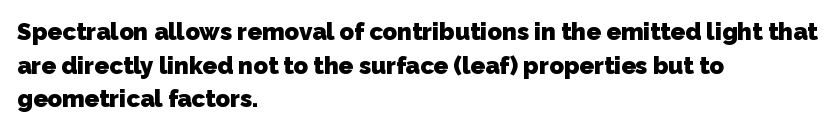
{"bold": "yes", "underline": "no", "align": "left", "line_spacing": "normal", "line_spacing_ratio": 1.4, "letter_spacing": "normal", "letter_spacing_em": 0.0, "glyph_px": 24}
